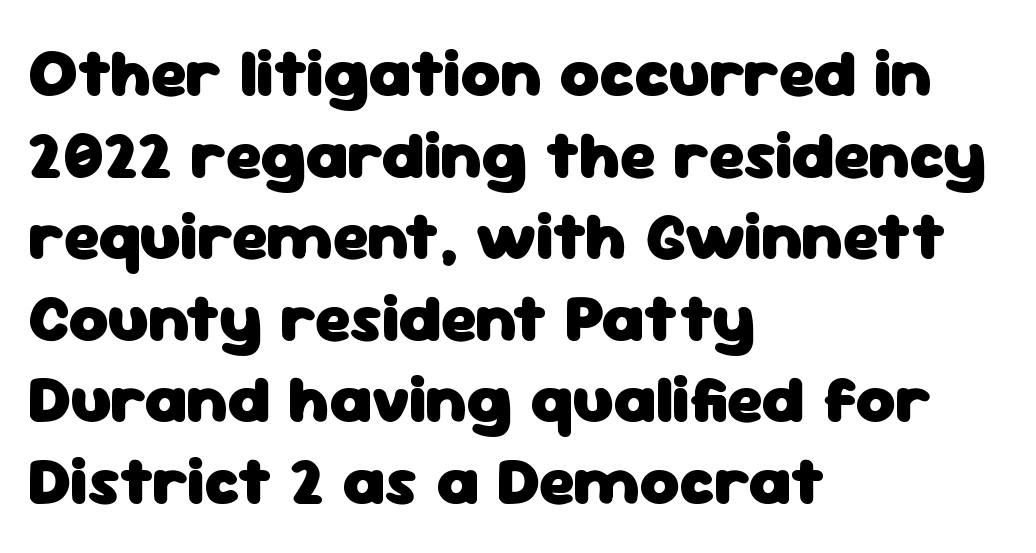
{"serif": "no", "italic": "no", "bold": "yes", "weight": "heavy", "width": "normal", "stroke_contrast": "low", "x_height": "medium", "monospaced": "no", "underline": "no", "align": "left", "line_spacing_ratio": 1.2, "letter_spacing": "normal", "letter_spacing_em": 0.0, "glyph_px": 68}
